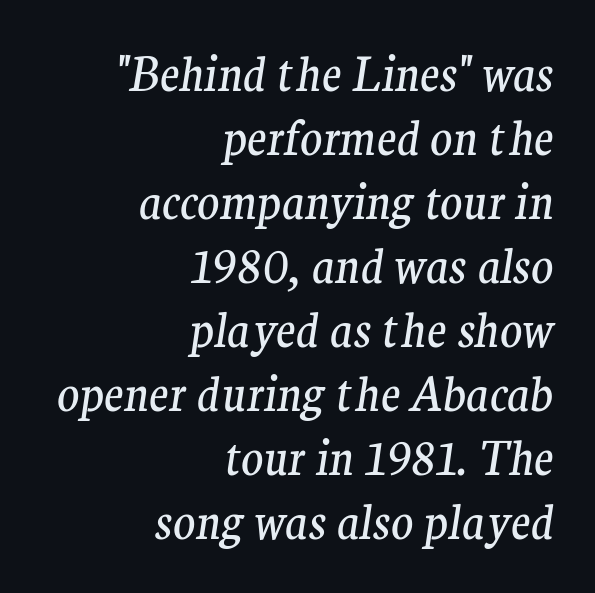
{"serif": "yes", "italic": "yes", "lean": "right", "slant_degrees": 9, "bold": "no", "weight": "regular", "width": "normal", "stroke_contrast": "medium", "x_height": "medium", "monospaced": "no", "underline": "no", "align": "right", "line_spacing": "normal", "line_spacing_ratio": 1.39, "letter_spacing": "normal", "letter_spacing_em": 0.0, "glyph_px": 46}
